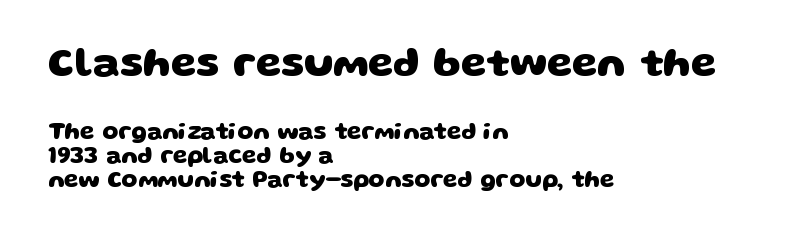
The font family rendered here belongs to the sans-serif group. Spacing between characters is what you'd get straight out of the box. The space directly below the letters is spotless. Here the first block reads like a headline and the second like body copy. Students, observe: this is what under-led, compact text looks like. Weight check: bold — yes, fully.
